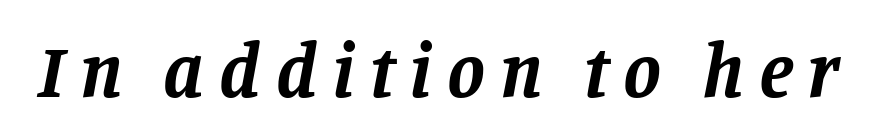
Q: Is the text bold? A: Yes.
Q: Is the text italic (slanted)? A: Yes, it leans right by about 11 degrees.
Q: Is the typeface a serif or a sans-serif typeface? A: Serif.
Q: Is the text underlined? A: No.
Q: Width (condensed, normal, or wide)? A: Normal.
Q: Stroke contrast? A: Low.
Q: x-height? A: Large.
Q: Monospaced? A: No.
